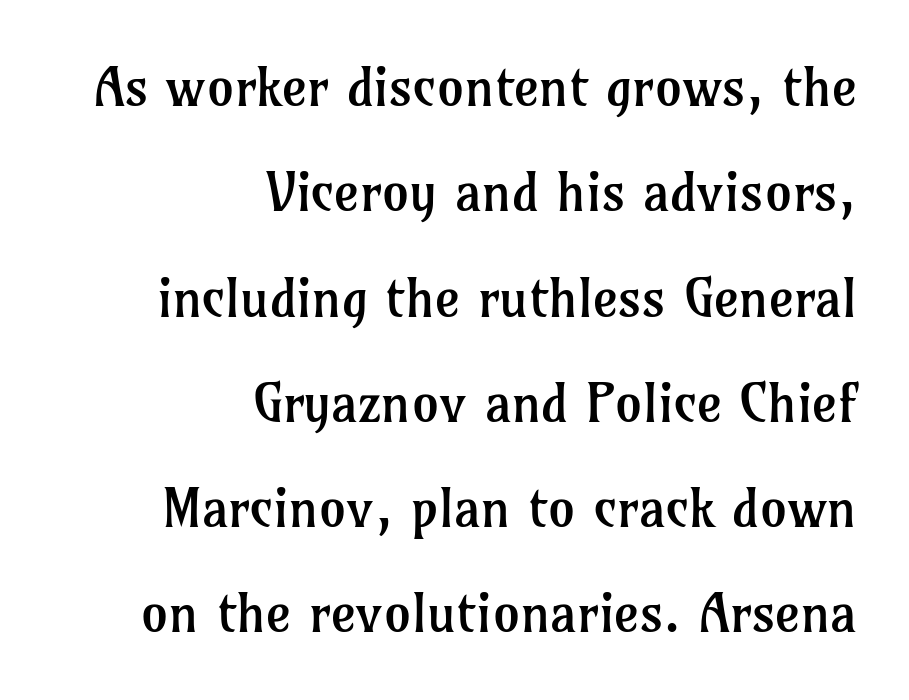
The image shows 54 px regular-weight serif type, upright; set right-aligned, loose line spacing (1.95x), normal letter spacing, not underlined; low stroke contrast and a medium x-height.
